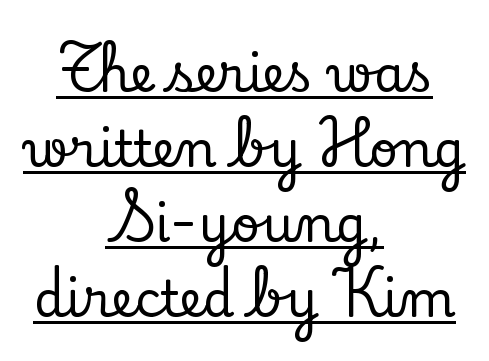
The image shows 50 px serif type, upright; set centered, normal line spacing (1.5x), normal letter spacing, underlined; low stroke contrast and a small x-height.
